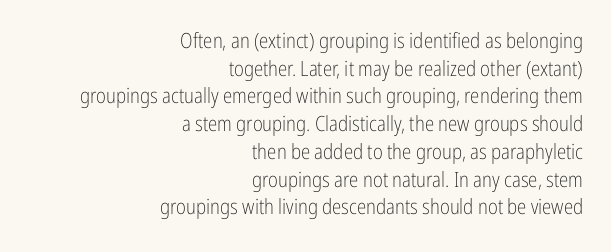
Q: Is the text bold? A: No.
Q: Is the text italic (slanted)? A: No, it is upright.
Q: Is the text underlined? A: No.
Q: How is the paragraph aligned? A: Right-aligned.
Q: Is the spacing between letters normal or unusually wide? A: Normal.
Q: Is the spacing between lines tight, normal or loose? A: Normal.
